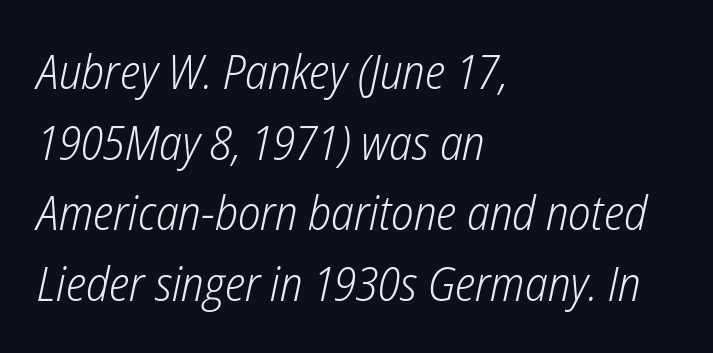
Caption: standard tracking, unaltered. Proportional: the letters do not fall into vertical columns. Is the block centered? No — it sits flush against the left margin. Compared with typical paragraphs, the rows here are spaced about the same. Bold? No — there's no thickening of the strokes. The space directly below the letters is spotless.
